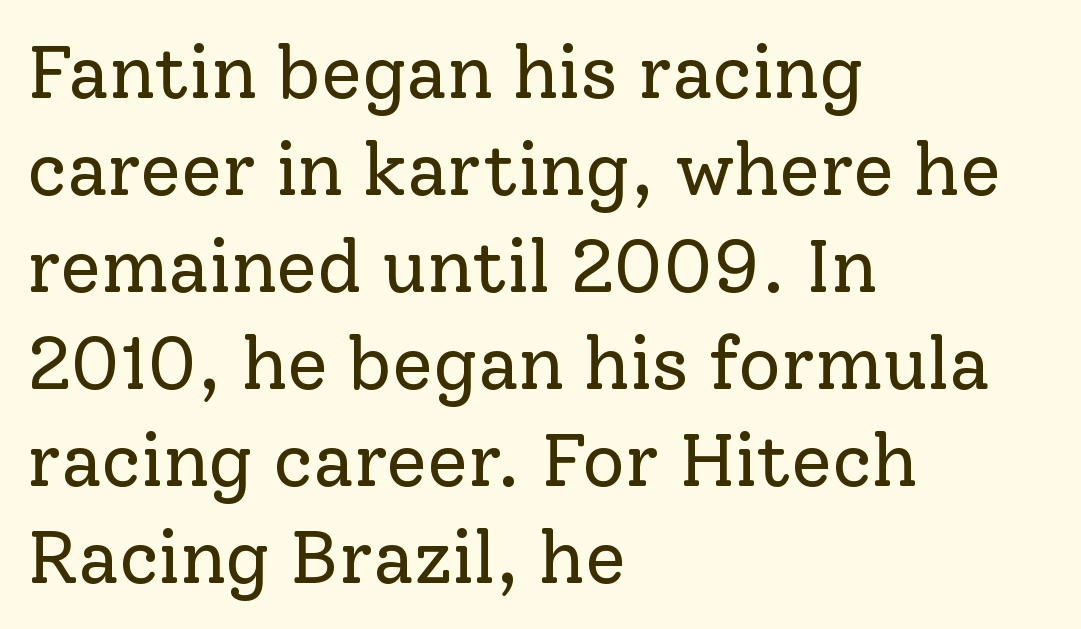
Q: Is the text bold? A: No.
Q: Is the text italic (slanted)? A: No, it is upright.
Q: Is the typeface a serif or a sans-serif typeface? A: Serif.
Q: Is the text underlined? A: No.
Q: How is the paragraph aligned? A: Left-aligned.
Q: Is the spacing between letters normal or unusually wide? A: Normal.
Q: Is the spacing between lines tight, normal or loose? A: Normal.
Q: Width (condensed, normal, or wide)? A: Normal.
Q: Stroke contrast? A: Low.
Q: x-height? A: Medium.
Q: Monospaced? A: No.
